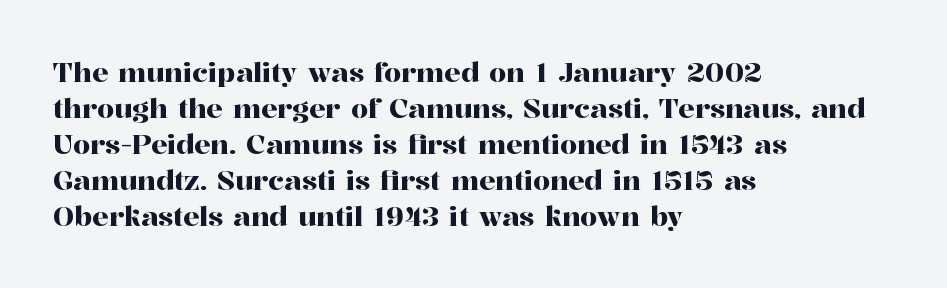
Vertically, the passage feels balanced, rows spaced as you'd expect. The face used here is rendered with its standard letterfit. The words here are not underlined. Posture: straight, roman, zero tilt.
